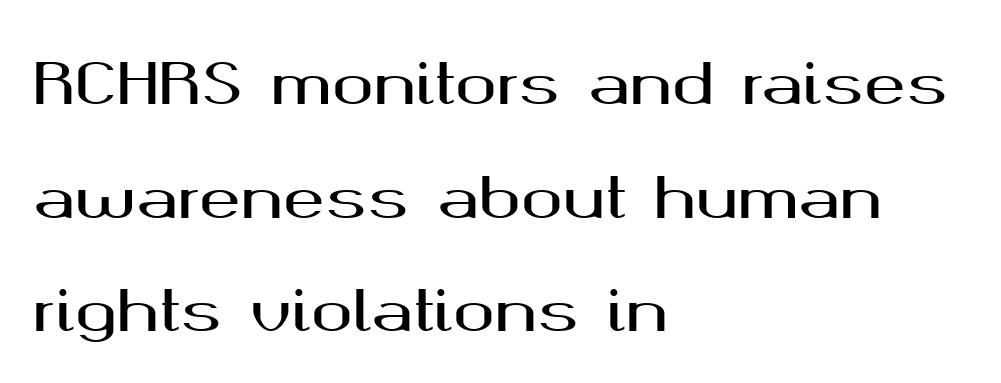
Q: Is the text italic (slanted)? A: No, it is upright.
Q: Is the typeface a serif or a sans-serif typeface? A: Sans-serif.
Q: Is the text underlined? A: No.
Q: How is the paragraph aligned? A: Left-aligned.
Q: Is the spacing between letters normal or unusually wide? A: Normal.
Q: Is the spacing between lines tight, normal or loose? A: Loose.
Q: Width (condensed, normal, or wide)? A: Wide.
Q: Stroke contrast? A: Medium.
Q: x-height? A: Medium.
Q: Monospaced? A: No.
